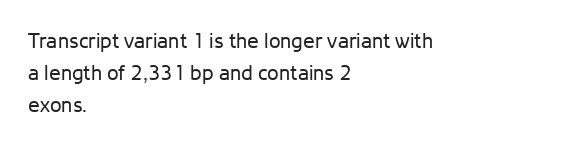
Vertical strokes here are truly vertical. The paragraph has a hard left edge and a soft right edge. The rendering uses a moderate line-height, typical for paragraphs. The cut favours lightness, reaching ordinary text weight at its darkest.
